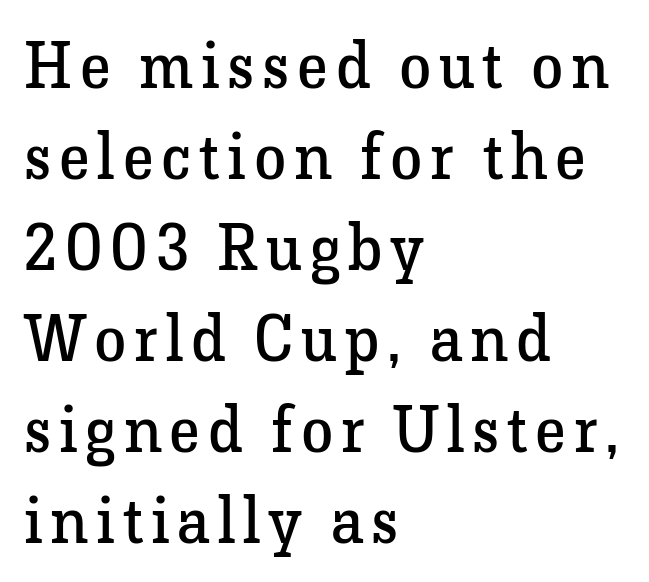
The type sits square on the baseline with zero lean. The face used here is proportionally spaced, like ordinary book or web type. Reading down the block, your eye returns to a fixed left position each line. These lines are composed in type with serifs. Weight: regular or lighter. Line spacing here is normal.
